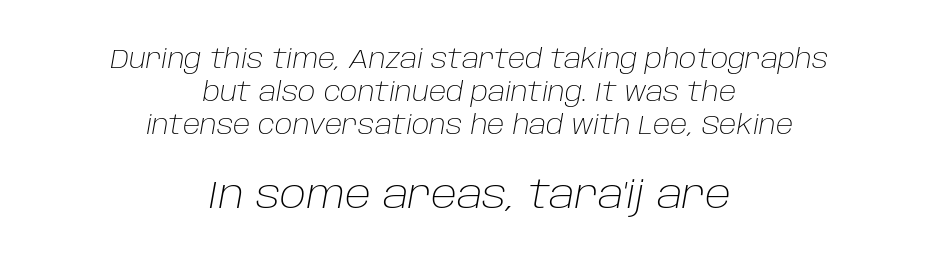
The glyphs are unaccompanied by any horizontal stroke below them. Here the glyphs are tracked normally, forming tight word shapes. This sample has the flowing, uneven cadence of proportional lettering. The lines are quadded center. The strokes are not fattened; the text isn't bold. The lower block of text is set noticeably larger than the block above it.
